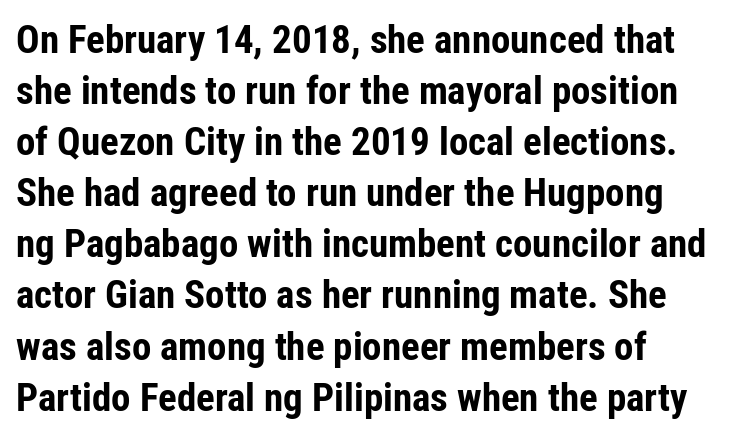
Each letter keeps its own natural width here, so spacing adapts to shape. Unlike italic type, these characters show no tilt at all. A normal amount of white space separates one row of letters from the next. The text block is weighted toward the left margin, trailing off unevenly rightward. You can tell from the bare stems that sans-serif type was used.
